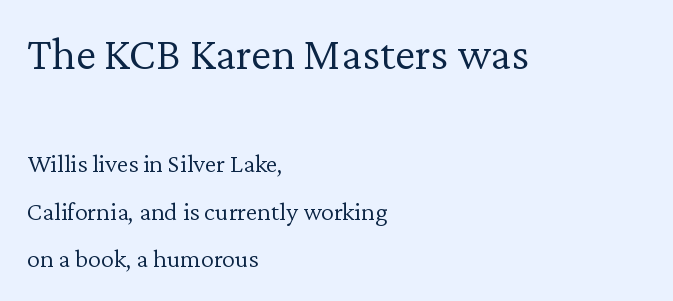
{"serif": "yes", "italic": "no", "bold": "no", "weight": "light", "width": "normal", "stroke_contrast": "low", "x_height": "medium", "monospaced": "no", "underline": "no", "align": "left", "line_spacing_ratio": 1.83, "letter_spacing": "normal", "letter_spacing_em": 0.0, "larger_block": "first", "size_ratio": 1.77, "glyph_px": 46}
